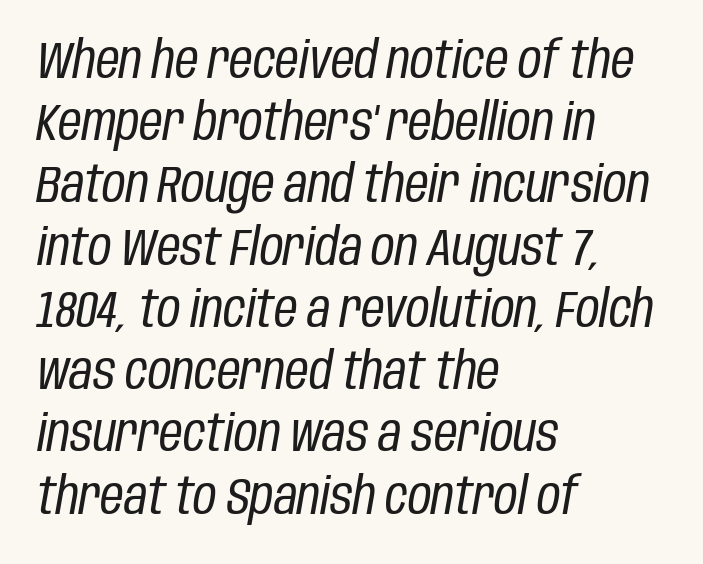
Q: Is the text bold? A: No.
Q: Is the text italic (slanted)? A: Yes, it leans right by about 10 degrees.
Q: Is the text underlined? A: No.
Q: How is the paragraph aligned? A: Left-aligned.
Q: Is the spacing between letters normal or unusually wide? A: Normal.
Q: Width (condensed, normal, or wide)? A: Condensed.
Q: Stroke contrast? A: Low.
Q: x-height? A: Large.
Q: Monospaced? A: No.
